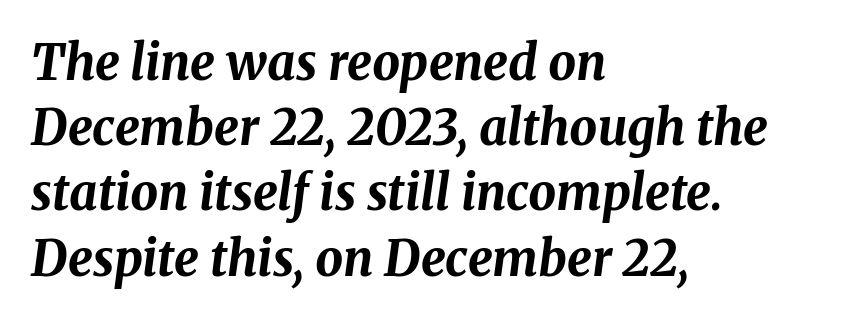
Q: Is the text bold? A: Yes.
Q: Is the text italic (slanted)? A: Yes, it leans right by about 8 degrees.
Q: Is the text underlined? A: No.
Q: How is the paragraph aligned? A: Left-aligned.
Q: Is the spacing between letters normal or unusually wide? A: Normal.
Q: Is the spacing between lines tight, normal or loose? A: Normal.
Q: Width (condensed, normal, or wide)? A: Normal.
Q: Stroke contrast? A: Medium.
Q: x-height? A: Medium.
Q: Monospaced? A: No.
